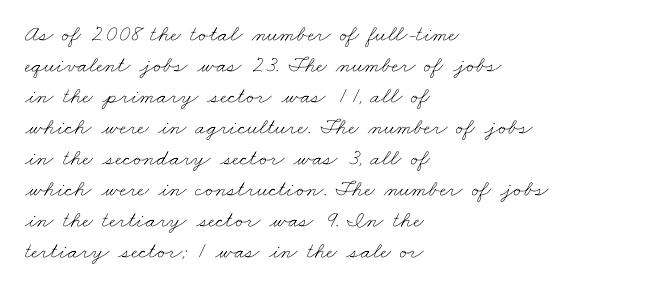
Q: Is the text bold? A: No.
Q: Is the text underlined? A: No.
Q: How is the paragraph aligned? A: Left-aligned.
Q: Is the spacing between letters normal or unusually wide? A: Normal.
Q: Is the spacing between lines tight, normal or loose? A: Normal.
